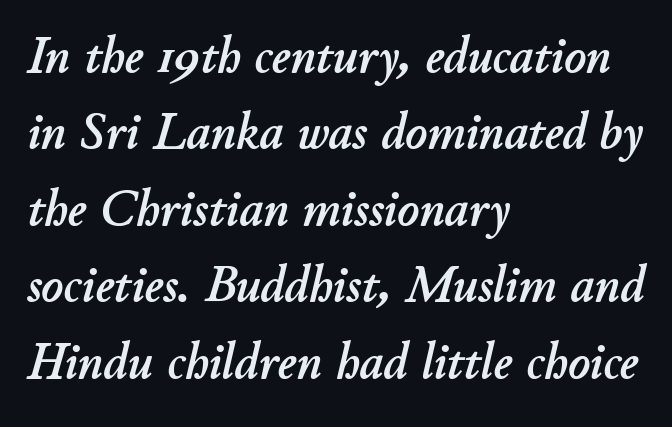
Check under the words: just untouched page. The type is set solid horizontally, with unmodified tracking. These lines were composed using italics. The typesetter chose a ragged-right arrangement here. Proportional: the letters do not fall into vertical columns.
